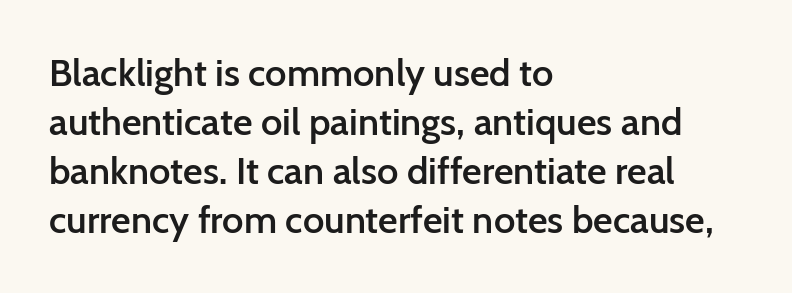
The image shows 38 px semibold sans-serif type, upright; set left-aligned, normal line spacing (1.29x), normal letter spacing, not underlined; low stroke contrast and a medium x-height.
